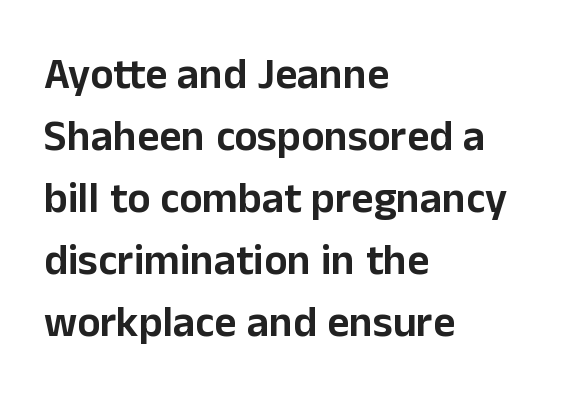
Students, observe: this is what conventionally led text looks like. Font category for this specimen: sans-serif. You can tell it's not italic because the verticals are truly vertical. The type is set solid horizontally, with unmodified tracking. The letters advance in unequal steps, a hallmark of proportional type. The zone under the glyphs is completely vacant.
